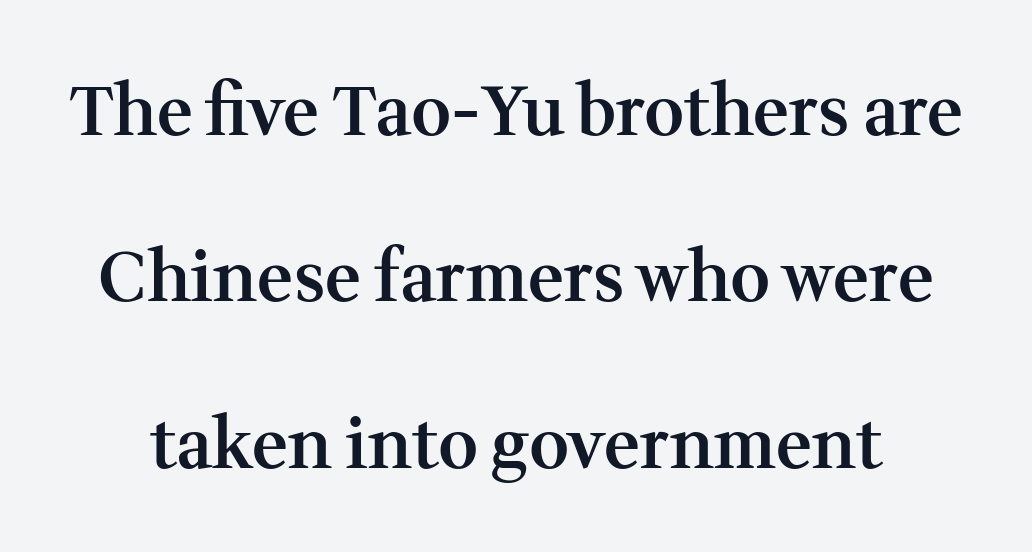
{"serif": "yes", "italic": "no", "bold": "semi", "weight": "semibold", "width": "normal", "stroke_contrast": "medium", "x_height": "medium", "monospaced": "no", "underline": "no", "line_spacing": "loose", "line_spacing_ratio": 2.41, "letter_spacing": "normal", "letter_spacing_em": 0.0, "glyph_px": 69}
